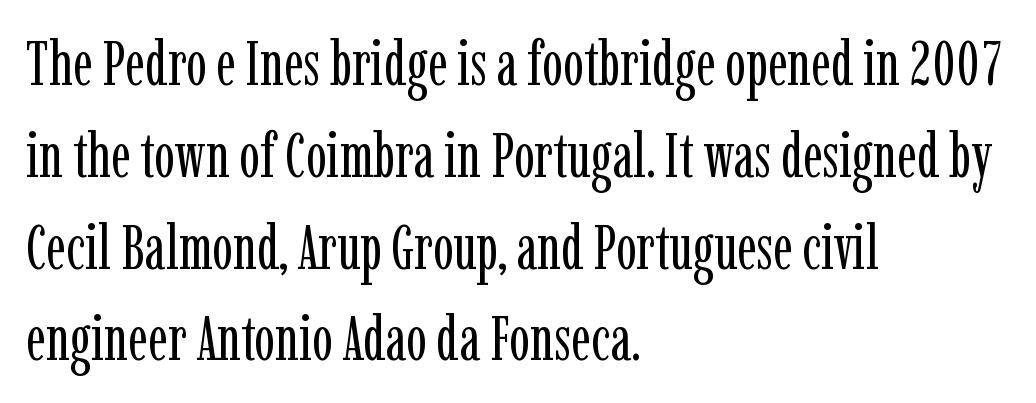
The image shows 62 px regular-weight, condensed serif type, upright; set left-aligned, normal line spacing (1.48x), normal letter spacing, not underlined; low stroke contrast and a medium x-height.
